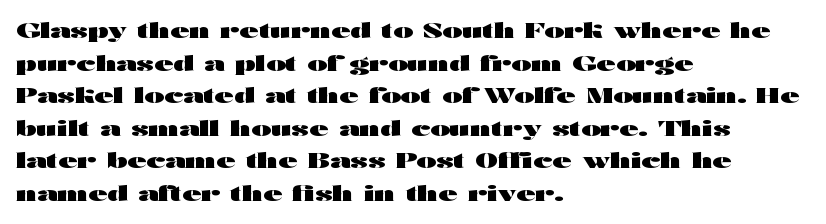
The image shows 21 px bold type, upright; set left-aligned, normal line spacing (1.55x), normal letter spacing, not underlined.
